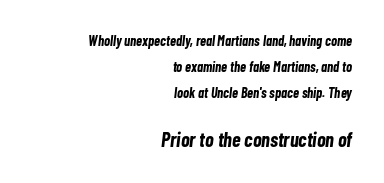
{"italic": "yes", "lean": "right", "slant_degrees": 7, "bold": "yes", "underline": "no", "align": "right", "line_spacing_ratio": 1.87, "letter_spacing": "normal", "letter_spacing_em": 0.0, "larger_block": "second", "size_ratio": 1.43, "glyph_px": 20}
